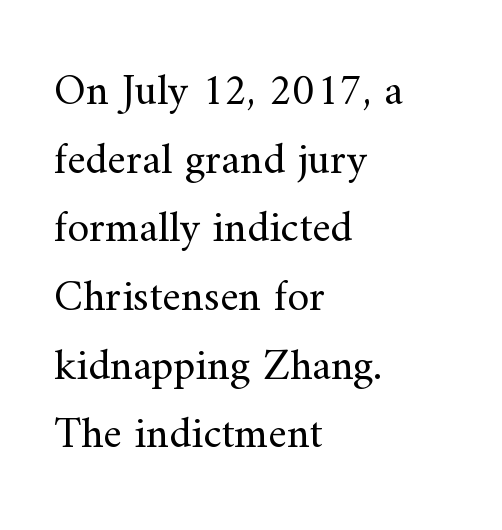
{"serif": "yes", "italic": "no", "bold": "no", "weight": "regular", "width": "normal", "stroke_contrast": "medium", "x_height": "small", "monospaced": "no", "underline": "no", "align": "left", "line_spacing": "normal", "line_spacing_ratio": 1.56, "letter_spacing": "normal", "letter_spacing_em": 0.0, "glyph_px": 44}
